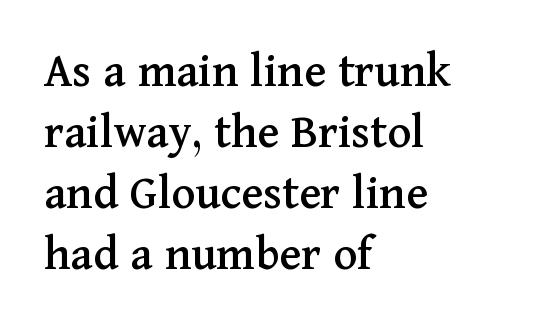
{"serif": "yes", "italic": "no", "width": "normal", "stroke_contrast": "medium", "x_height": "medium", "monospaced": "no", "underline": "no", "align": "left", "line_spacing_ratio": 1.22, "letter_spacing": "normal", "letter_spacing_em": 0.0, "glyph_px": 50}
